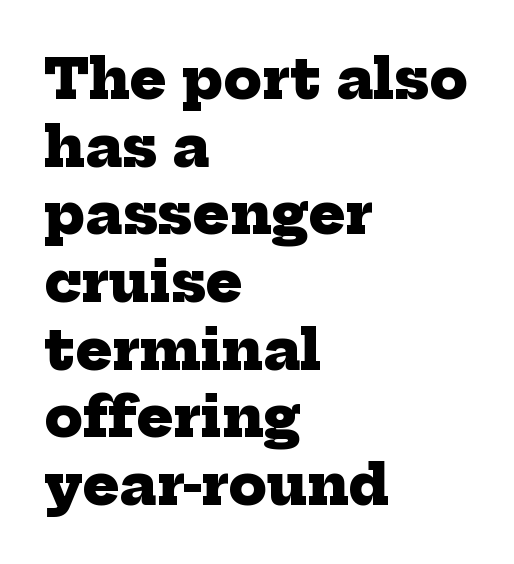
The image shows 55 px heavy serif type; set left-aligned, line spacing 1.23x, normal letter spacing, not underlined; low stroke contrast and a medium x-height.
